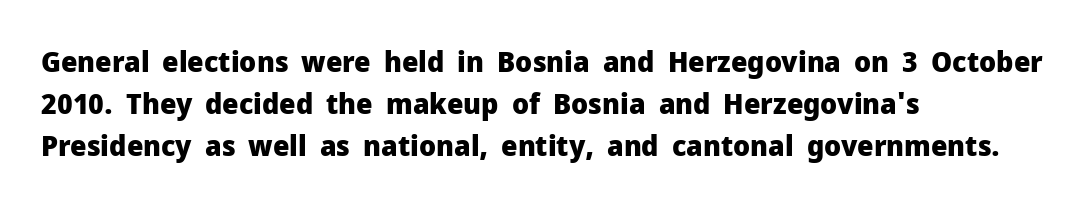
Words appear dense and cohesive because spacing is normal. Unlike a traditional serif, this face leaves its strokes unadorned. The lines sit at an ordinary, default distance from one another. Horizontally, the lines are justified to the leading edge only. Chunky letters — that's bold for sure.
